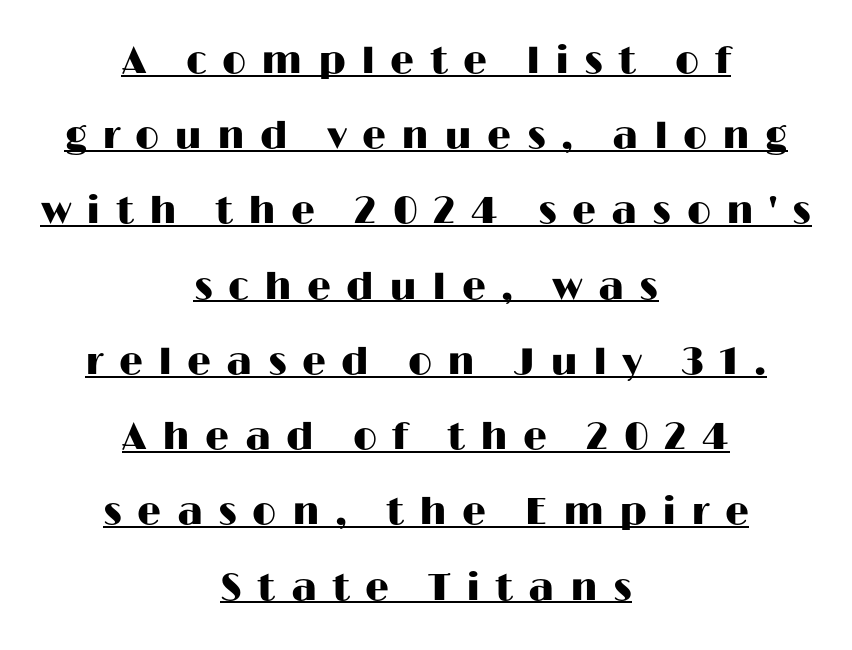
{"serif": "no", "italic": "no", "width": "wide", "stroke_contrast": "high", "x_height": "medium", "monospaced": "no", "underline": "yes", "align": "center", "line_spacing": "loose", "line_spacing_ratio": 1.98, "letter_spacing": "wide", "letter_spacing_em": 0.4, "glyph_px": 38}
